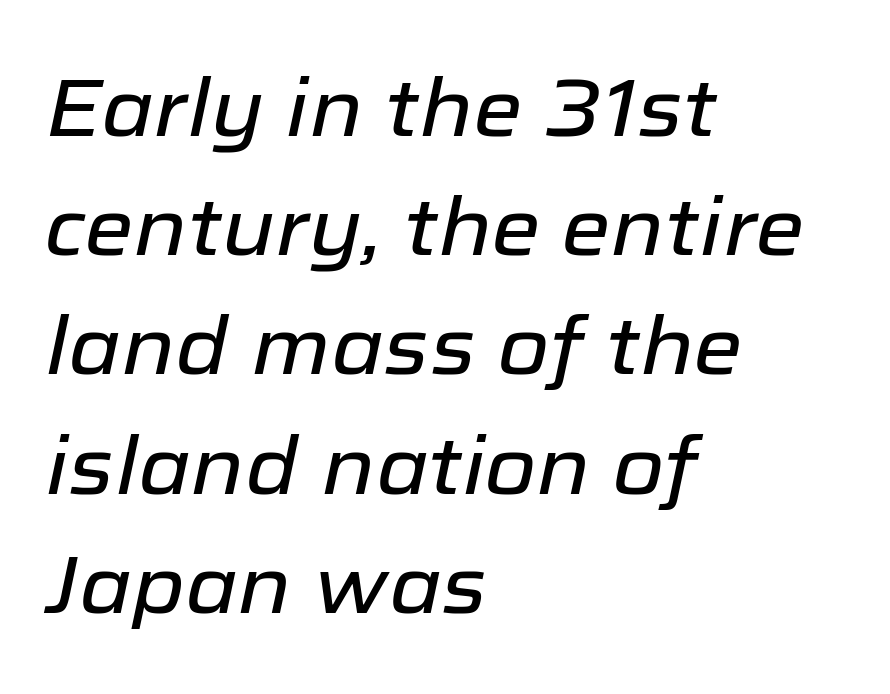
The image shows 80 px text type, italic (leaning right); set left-aligned, normal line spacing (1.49x), normal letter spacing, not underlined; low stroke contrast and a medium x-height.
